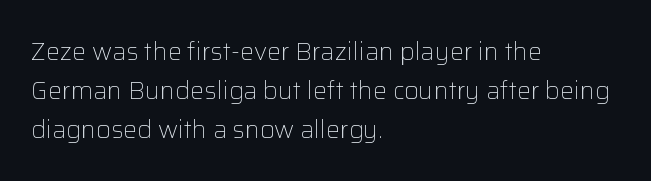
Is this a heavy cut? Hardly; it is regular or lighter. In CSS terms this would be text-align: left. Words appear dense and cohesive because spacing is normal. The gap between lines stays unmarked. Reading down the column, the eye jumps a familiar distance to each next line. This is roman type, the default non-slanted kind.
